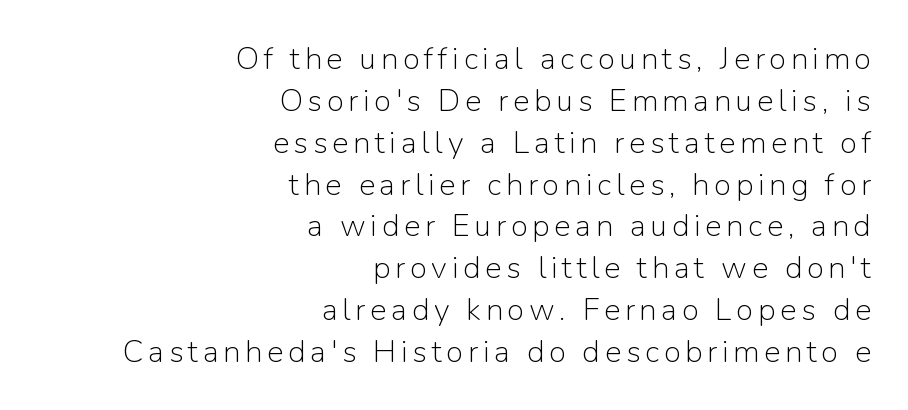
The cut favours lightness, reaching ordinary text weight at its darkest. These lines are composed in type without serifs. The space between consecutive lines is moderate. The passage is arranged like a letterhead date or caption credit — flush right. Descender tails drop into unmarked territory.
